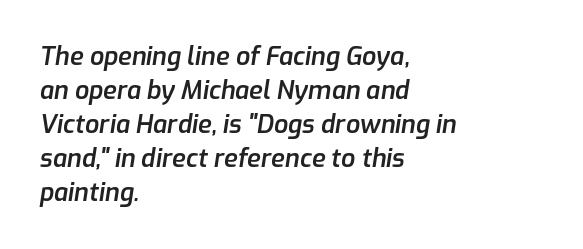
The image shows 25 px text type, italic (leaning right); set left-aligned, normal line spacing (1.36x), normal letter spacing, not underlined.
